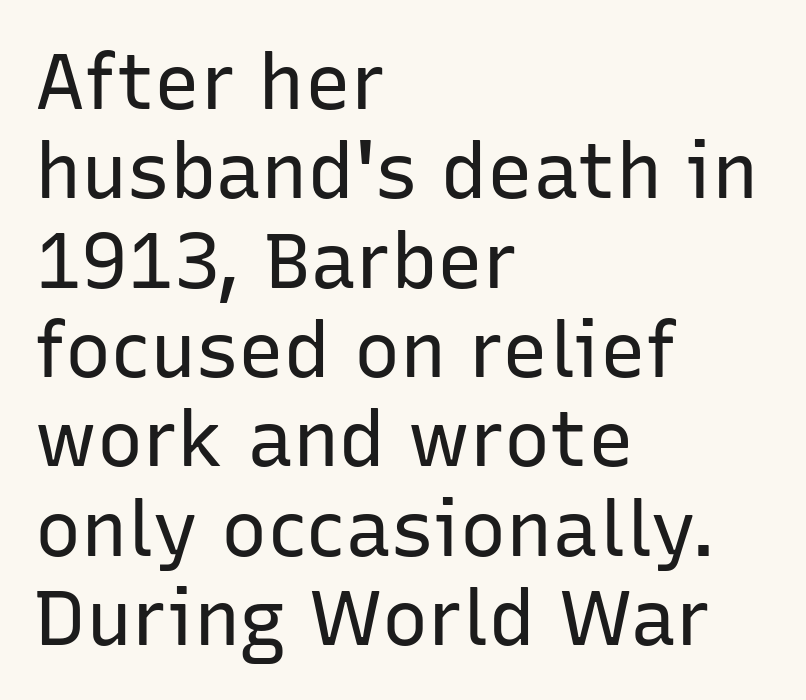
The image shows 77 px regular-weight sans-serif type, upright; set left-aligned, line spacing 1.16x, normal letter spacing, not underlined; low stroke contrast and a medium x-height.
